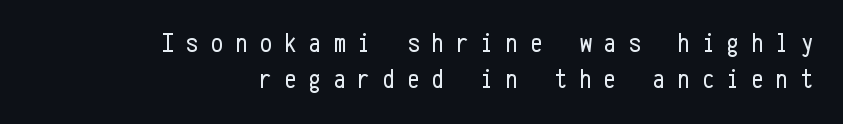
A bare baseline throughout the passage. Inter-character spacing is expanded well beyond the font's built-in metrics. Reading down the column, the eye jumps a familiar distance to each next line. The letterforms sit at book weight or below. Does the copy run flush right? Yes — the right margin is perfectly even.
